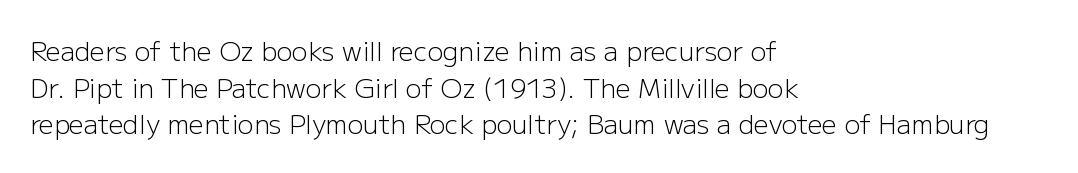
{"italic": "no", "bold": "no", "underline": "no", "align": "left", "line_spacing": "normal", "line_spacing_ratio": 1.41, "letter_spacing": "normal", "letter_spacing_em": 0.0, "glyph_px": 26}
